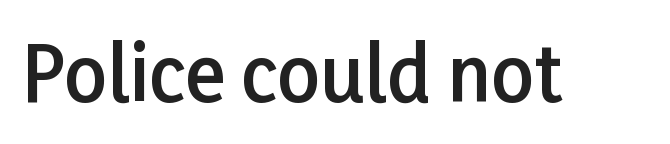
{"serif": "no", "italic": "no", "bold": "semi", "weight": "semibold", "width": "normal", "stroke_contrast": "low", "x_height": "medium", "monospaced": "no", "underline": "no", "letter_spacing": "normal", "letter_spacing_em": 0.0, "glyph_px": 75}
